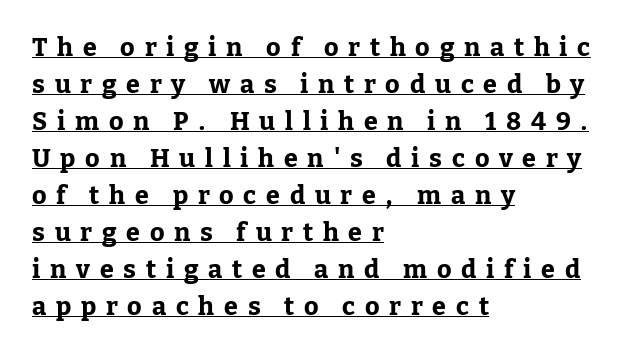
Honestly, the row spacing looks completely unremarkable. Spacing between characters has been opened up far beyond the box default. Chunky letters — that's bold for sure. Underlining? Definitely there.
